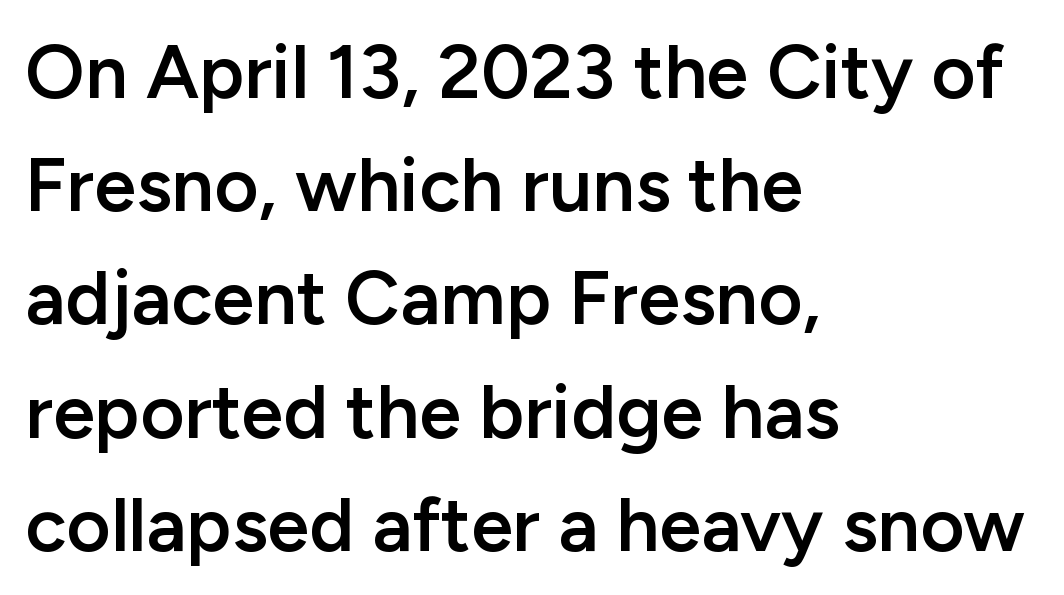
This rendering employs a face without finishing strokes, i.e., a sans-serif. Students, observe: this is what conventionally led text looks like. The string is rendered with underlining switched off. Is this a fixed-width face? No — the glyphs have proportional, varying widths. Caption: standard tracking, unaltered.
